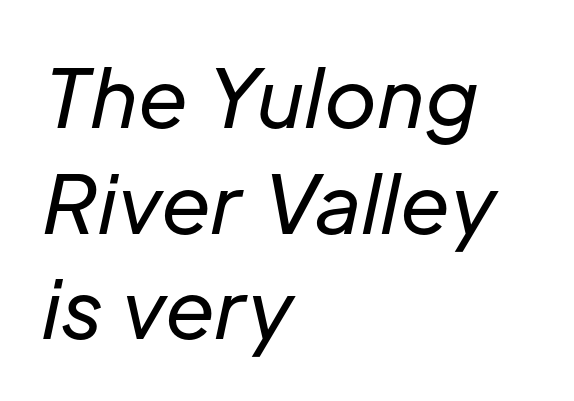
{"italic": "yes", "lean": "right", "slant_degrees": 12, "bold": "no", "weight": "regular", "width": "normal", "stroke_contrast": "low", "x_height": "medium", "monospaced": "no", "underline": "no", "align": "left", "line_spacing": "normal", "line_spacing_ratio": 1.32, "letter_spacing": "normal", "letter_spacing_em": 0.0, "glyph_px": 80}
